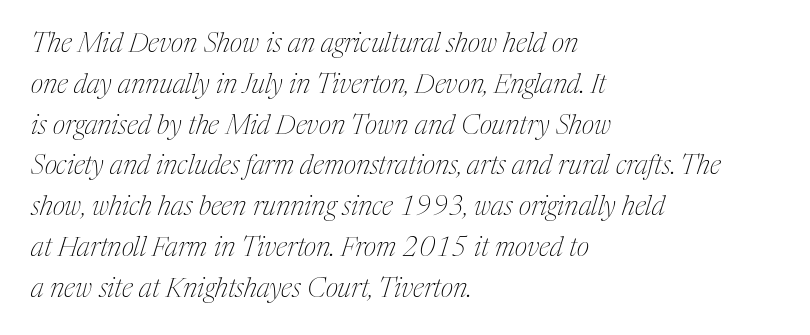
{"italic": "yes", "lean": "right", "slant_degrees": 17, "bold": "no", "underline": "no", "align": "left", "line_spacing": "normal", "line_spacing_ratio": 1.51, "letter_spacing": "normal", "letter_spacing_em": 0.0, "glyph_px": 27}
